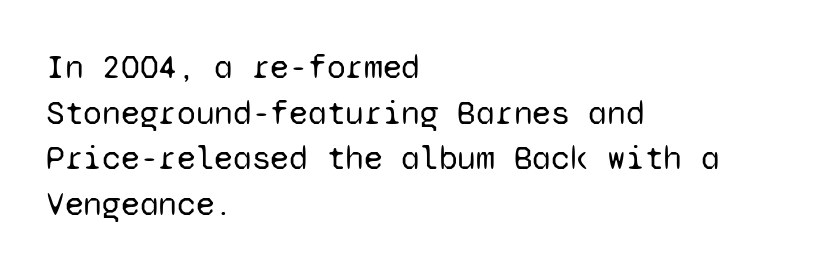
Unlike italic type, these characters show no tilt at all. This rendering uses left alignment, leaving the right contour irregular. The rendering shows plain stroke endings on the letterforms — a sans-serif design. This sample uses plain, unmodified letter spacing.
